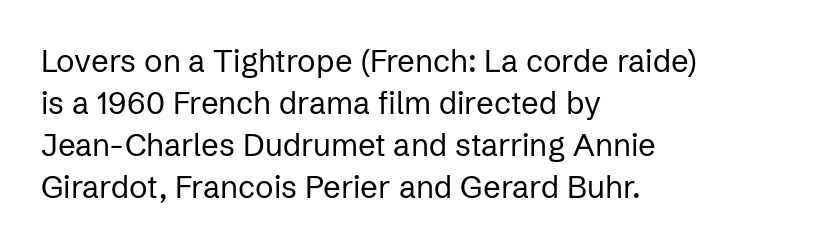
{"serif": "no", "italic": "no", "bold": "no", "weight": "regular", "width": "normal", "stroke_contrast": "low", "x_height": "medium", "monospaced": "no", "underline": "no", "align": "left", "line_spacing": "normal", "line_spacing_ratio": 1.36, "letter_spacing": "normal", "letter_spacing_em": 0.0, "glyph_px": 31}
